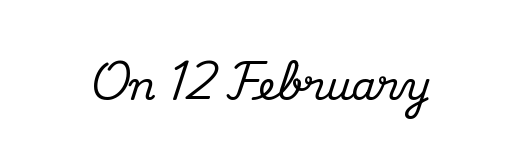
The image shows 39 px serif type; set normal letter spacing, not underlined; medium stroke contrast and a small x-height.
